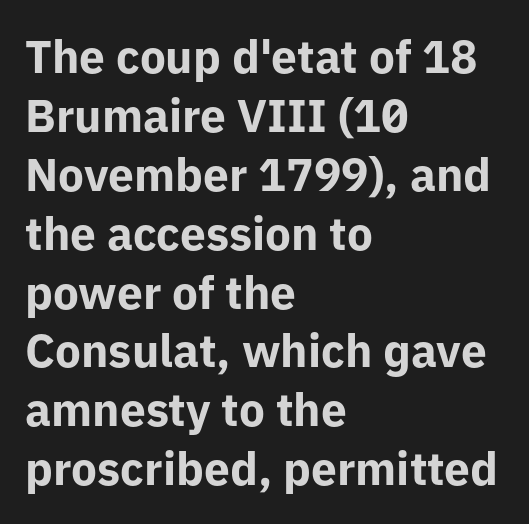
These lines carry a lot of weight — the face is fully bold. The face used here is a sans, in the tradition of grotesques and geometrics. Nope, not italic — everything's standing straight. Line beginnings align vertically; line endings do not. Proportional: the letters do not fall into vertical columns. The block of text has a typical density, with ordinary space between rows.
